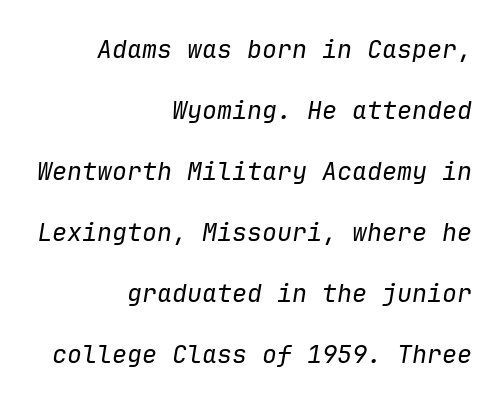
The image shows 25 px text type, italic (leaning right); set right-aligned, loose line spacing (2.44x), normal letter spacing, not underlined.
